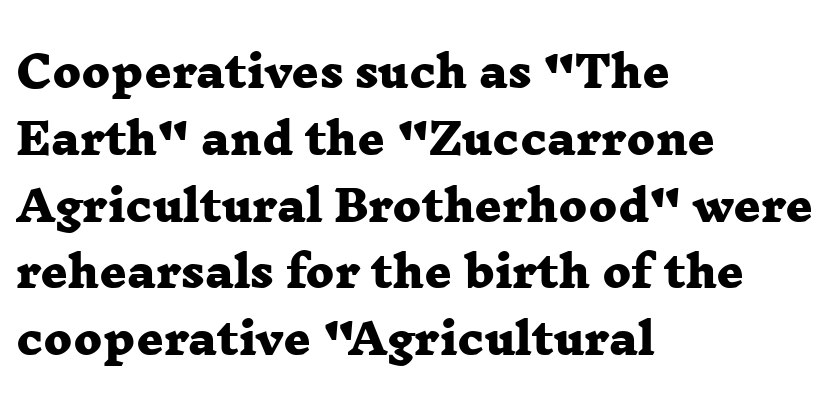
The image shows 42 px heavy, wide serif type; set left-aligned, normal line spacing (1.59x), normal letter spacing, not underlined; low stroke contrast and a medium x-height.
